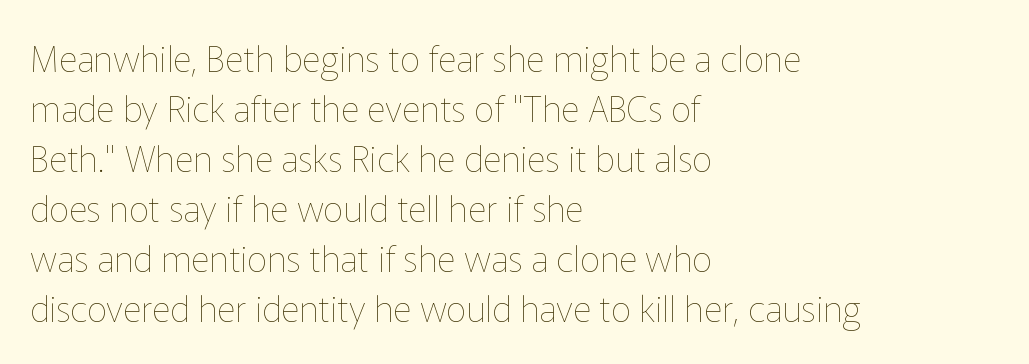
The image shows 36 px thin type, upright; set left-aligned, normal line spacing (1.39x), normal letter spacing, not underlined; low stroke contrast and a medium x-height.
